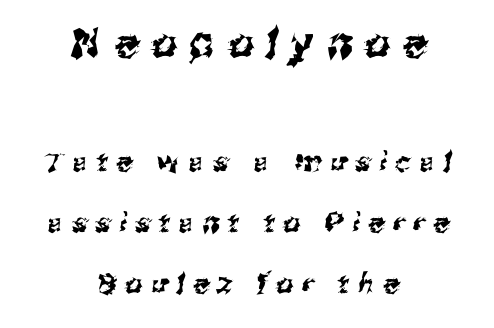
{"serif": "no", "width": "normal", "stroke_contrast": "medium", "x_height": "medium", "monospaced": "no", "underline": "no", "align": "center", "line_spacing": "loose", "line_spacing_ratio": 2.27, "letter_spacing": "wide", "letter_spacing_em": 0.33, "larger_block": "first", "size_ratio": 1.48, "glyph_px": 40}
